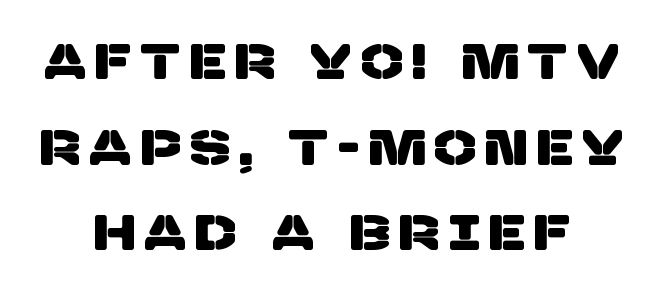
Q: Is the typeface a serif or a sans-serif typeface? A: Sans-serif.
Q: Is the text underlined? A: No.
Q: How is the paragraph aligned? A: Centered.
Q: Is the spacing between letters normal or unusually wide? A: Unusually wide.
Q: Width (condensed, normal, or wide)? A: Normal.
Q: Stroke contrast? A: Low.
Q: x-height? A: Large.
Q: Monospaced? A: No.
